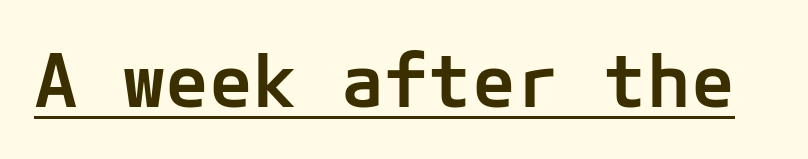
The image shows 73 px semibold sans-serif type, upright; set normal letter spacing, underlined; low stroke contrast and a medium x-height.
